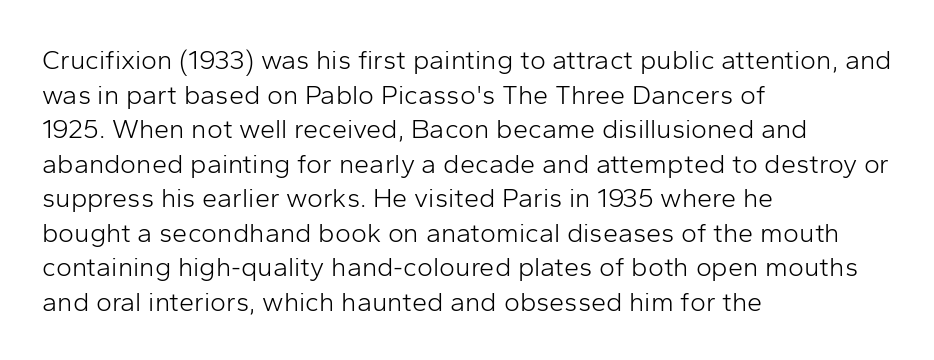
Q: Is the text bold? A: No.
Q: Is the text italic (slanted)? A: No, it is upright.
Q: Is the text underlined? A: No.
Q: How is the paragraph aligned? A: Left-aligned.
Q: Is the spacing between letters normal or unusually wide? A: Normal.
Q: Is the spacing between lines tight, normal or loose? A: Normal.
